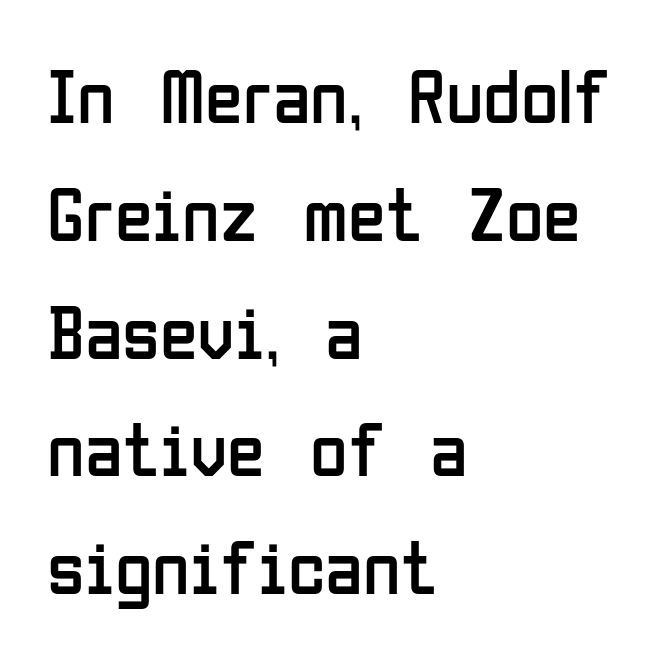
You could not count columns in this text — the font is proportionally spaced. The passage shown is not underscored anywhere. Spacing between characters is what you'd get straight out of the box. The designer left line spacing at the default. Tall strokes in this sample are plumb rather than angled. Weight class: somewhere from thin through regular.
